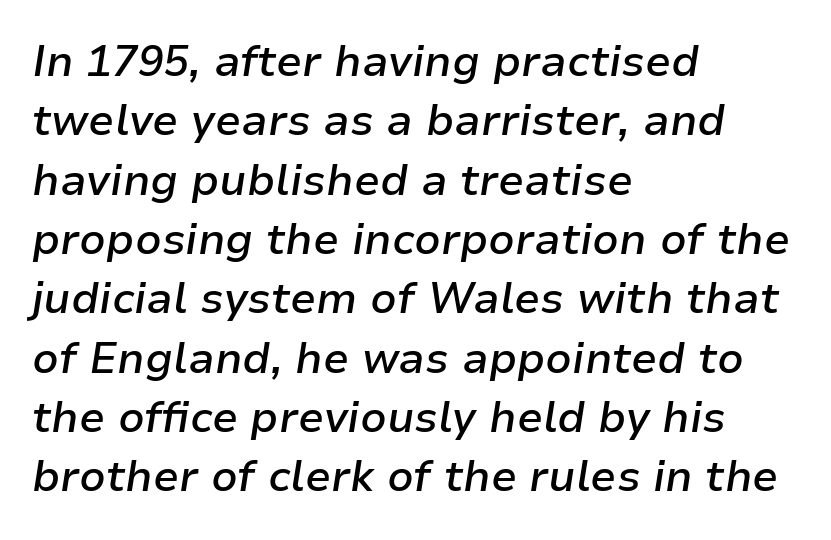
Q: Is the text bold? A: Semi-bold.
Q: Is the text italic (slanted)? A: Yes, it leans right by about 9 degrees.
Q: Is the text underlined? A: No.
Q: How is the paragraph aligned? A: Left-aligned.
Q: Is the spacing between letters normal or unusually wide? A: Normal.
Q: Is the spacing between lines tight, normal or loose? A: Normal.
Q: Width (condensed, normal, or wide)? A: Normal.
Q: Stroke contrast? A: Low.
Q: x-height? A: Medium.
Q: Monospaced? A: No.
